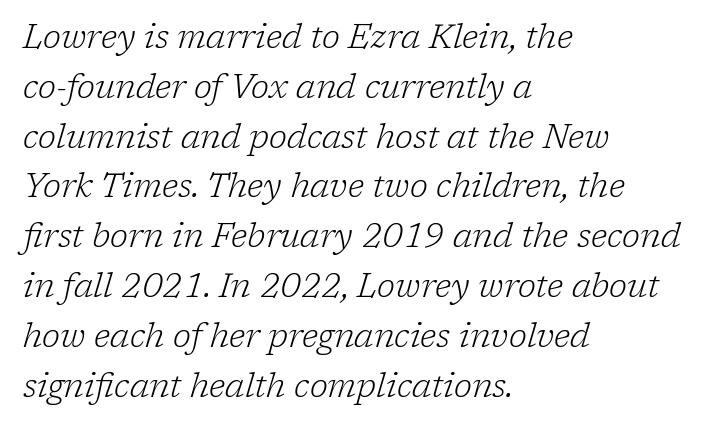
Heaviness? Minimal to ordinary, like unemphasized prose. The letters are slanted; this is an italic face. The lines in this sample share a left origin and differ only in where they stop. Unmarked baselines from the first word to the last. Each letter keeps its own natural width here, so spacing adapts to shape.
